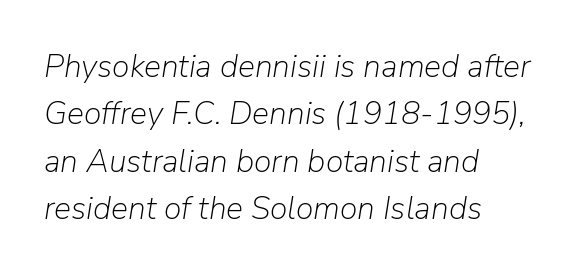
{"italic": "yes", "lean": "right", "slant_degrees": 9, "bold": "no", "weight": "light", "width": "normal", "stroke_contrast": "low", "x_height": "medium", "monospaced": "no", "underline": "no", "align": "left", "line_spacing": "normal", "line_spacing_ratio": 1.48, "letter_spacing": "normal", "letter_spacing_em": 0.0, "glyph_px": 32}
